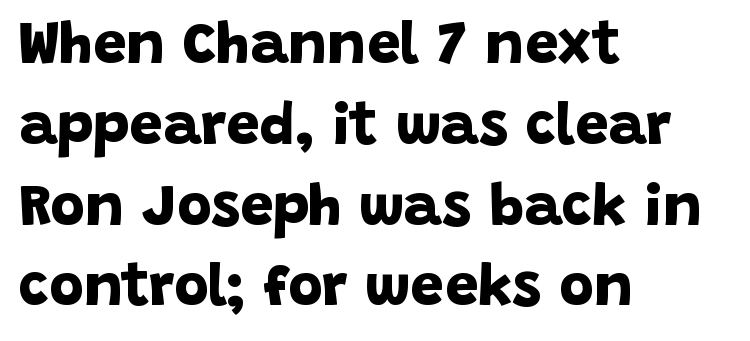
You could not count columns in this text — the font is proportionally spaced. The letterforms sit shoulder to shoulder at normal distance. The space between consecutive lines is moderate. Is the block centered? No — it sits flush against the left margin. The letters carry no serifs — their stems end cleanly without finishing strokes.
